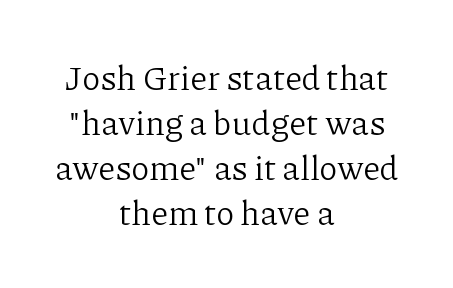
{"serif": "yes", "italic": "no", "bold": "no", "weight": "light", "width": "normal", "stroke_contrast": "low", "x_height": "medium", "monospaced": "no", "underline": "no", "align": "center", "line_spacing": "normal", "line_spacing_ratio": 1.32, "letter_spacing": "normal", "letter_spacing_em": 0.0, "glyph_px": 34}
